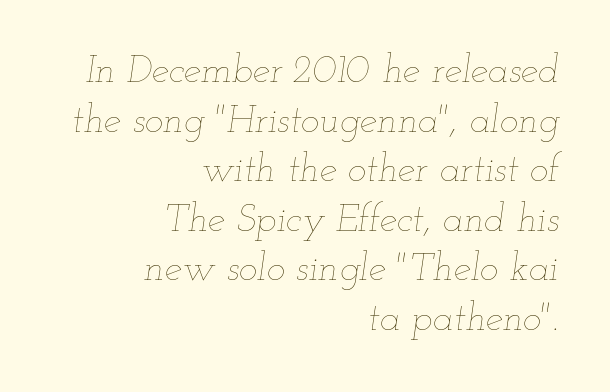
The image shows 39 px thin, wide type, italic (leaning right); set right-aligned, normal line spacing (1.27x), normal letter spacing, not underlined; low stroke contrast and a small x-height.
